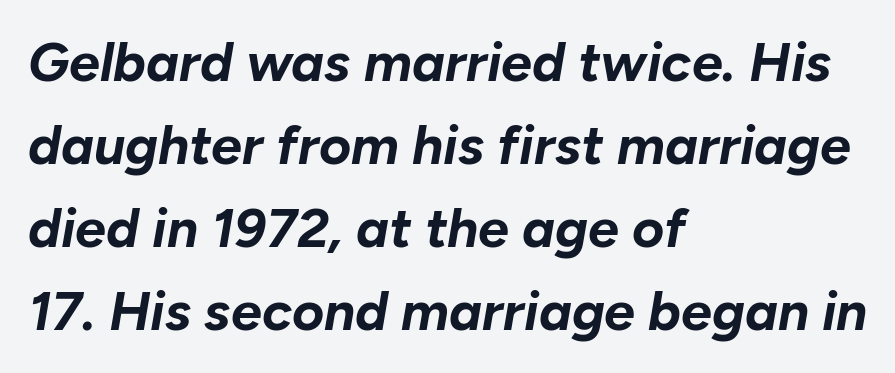
The typesetter chose a ragged-right arrangement here. Check the space under the baseline: it is left empty. A typesetter would call this proportional, since set widths differ per character. Here the glyphs are tracked normally, forming tight word shapes. Baseline-to-baseline distance is the conventional proportion of letter height.
